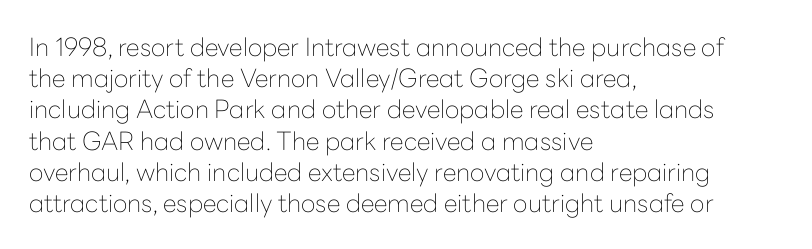
The image shows 25 px text type, upright; set left-aligned, normal line spacing (1.25x), normal letter spacing, not underlined.
